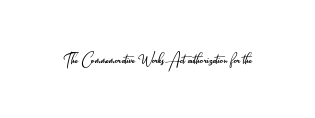
The image shows 21 px text type; set normal letter spacing, not underlined.
